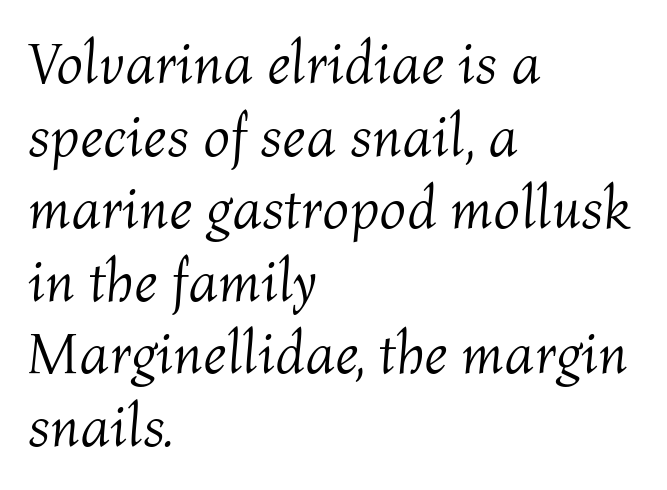
{"italic": "yes", "lean": "right", "slant_degrees": 4, "bold": "no", "weight": "light", "width": "normal", "stroke_contrast": "medium", "x_height": "medium", "monospaced": "no", "underline": "no", "align": "left", "line_spacing_ratio": 1.23, "letter_spacing": "normal", "letter_spacing_em": 0.0, "glyph_px": 59}
